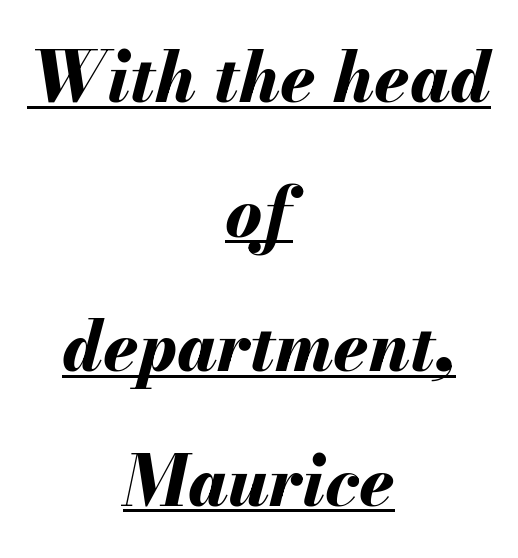
In terms of posture, this sample is oblique. Here the designer chose a conventional face with non-uniform glyph widths. Beneath each row of characters lies a ruled line. Pretty heavy lettering here — definitely bold. Inter-character spacing is left at the font's built-in metrics.
